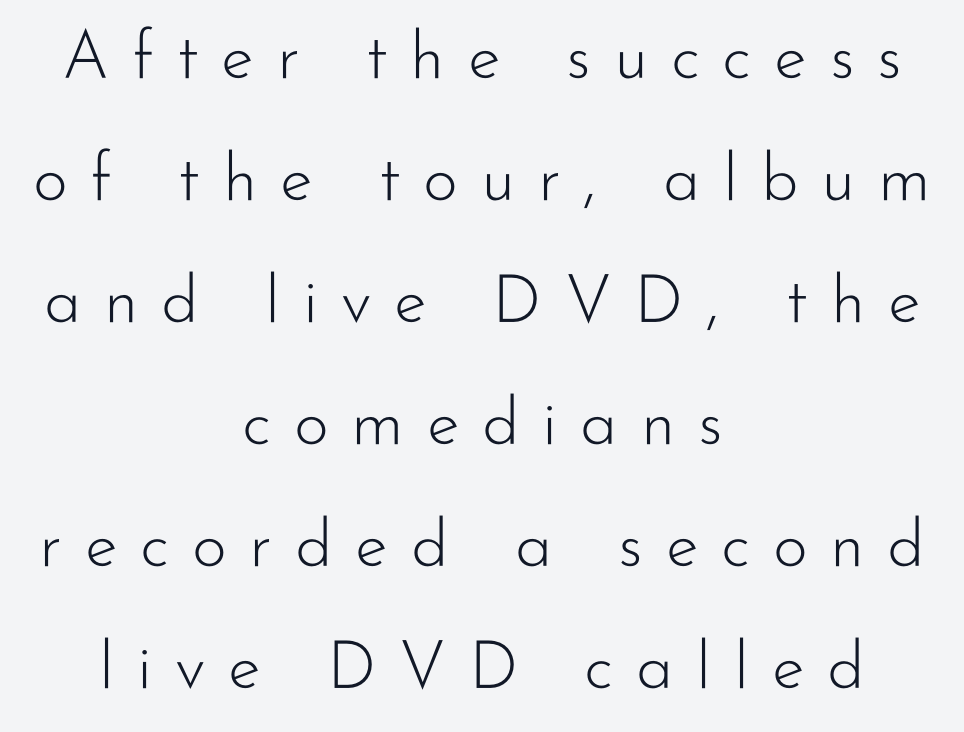
{"serif": "no", "italic": "no", "bold": "no", "weight": "light", "width": "normal", "stroke_contrast": "low", "x_height": "small", "monospaced": "no", "underline": "no", "align": "center", "line_spacing_ratio": 1.82, "letter_spacing": "wide", "letter_spacing_em": 0.34, "glyph_px": 67}
